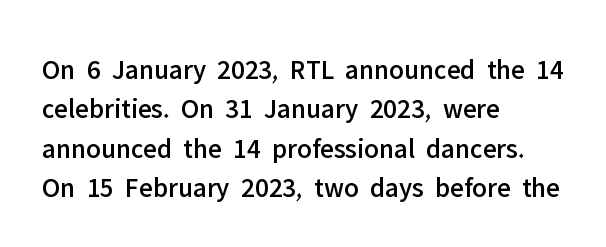
Q: Is the text italic (slanted)? A: No, it is upright.
Q: Is the typeface a serif or a sans-serif typeface? A: Sans-serif.
Q: Is the text underlined? A: No.
Q: How is the paragraph aligned? A: Left-aligned.
Q: Is the spacing between letters normal or unusually wide? A: Normal.
Q: Is the spacing between lines tight, normal or loose? A: Normal.
Q: Width (condensed, normal, or wide)? A: Normal.
Q: Stroke contrast? A: Low.
Q: x-height? A: Medium.
Q: Monospaced? A: No.
